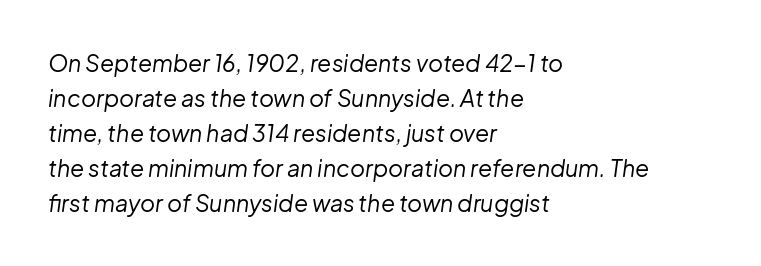
The image shows 23 px text type, italic (leaning right); set left-aligned, normal line spacing (1.52x), normal letter spacing, not underlined.
